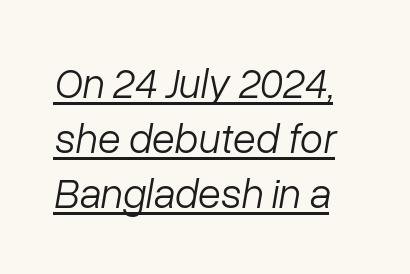
{"italic": "yes", "lean": "right", "slant_degrees": 10, "bold": "no", "weight": "light", "width": "normal", "stroke_contrast": "low", "x_height": "medium", "monospaced": "no", "underline": "yes", "line_spacing": "normal", "line_spacing_ratio": 1.31, "letter_spacing": "normal", "letter_spacing_em": 0.0, "glyph_px": 42}
